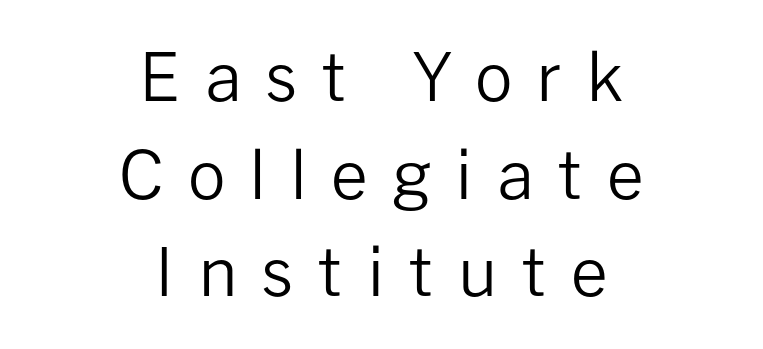
The rendering positions every line midway between the sides. The vertical gap from one line to the next is medium. Varying glyph widths throughout — classic text-font behaviour. Is the type heavy? It reads as light-to-regular instead. Each letter's strokes conclude bluntly, with no projecting serifs.
